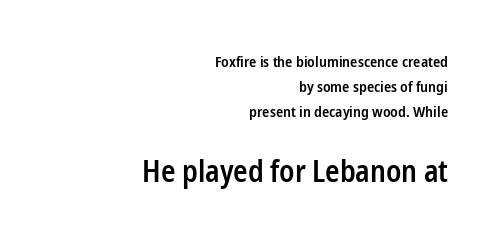
The image shows 30 px semibold, condensed sans-serif type, upright; set right-aligned, normal line spacing (1.67x), normal letter spacing, not underlined; the second (bottom) block is 2.0x larger; low stroke contrast and a medium x-height.
